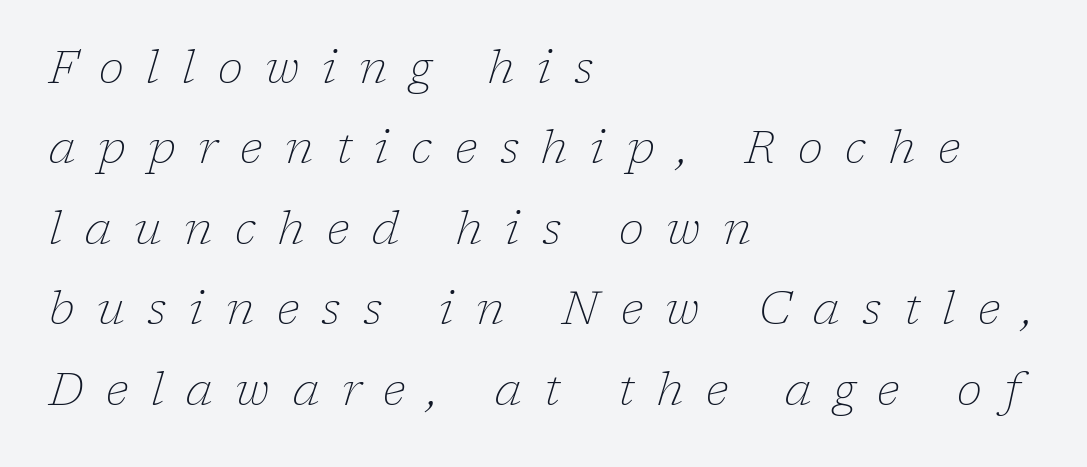
{"serif": "yes", "italic": "yes", "lean": "right", "slant_degrees": 17, "bold": "no", "weight": "thin", "width": "normal", "stroke_contrast": "low", "x_height": "medium", "monospaced": "no", "underline": "no", "align": "left", "line_spacing_ratio": 1.75, "letter_spacing": "wide", "letter_spacing_em": 0.49, "glyph_px": 46}
